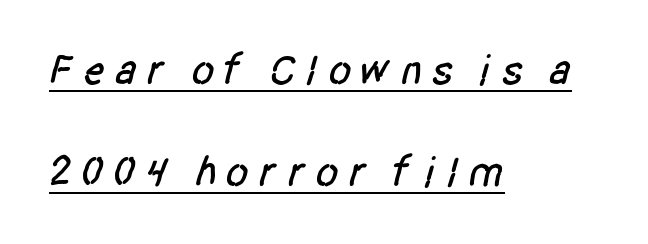
Has an underline been added? It has. This rendering employs a face without finishing strokes, i.e., a sans-serif. The passage shown is typed in a proportional face where columns would drift. The leading is generous, giving the passage an open texture.
